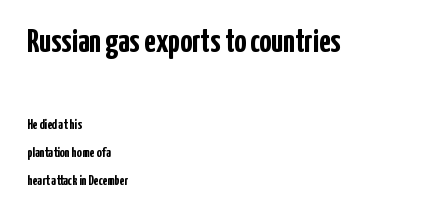
Caption: bold face, heavy strokes. The gaps between neighbouring characters are ordinary and unremarkable. The block of text is sparse from top to bottom, with ample space between rows. The type family on display is of the sans-serif kind. A typesetter would mark this as roman, not italic.
